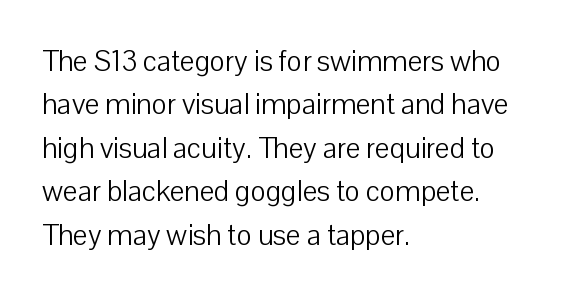
Q: Is the text bold? A: No.
Q: Is the text italic (slanted)? A: No, it is upright.
Q: Is the typeface a serif or a sans-serif typeface? A: Sans-serif.
Q: Is the text underlined? A: No.
Q: How is the paragraph aligned? A: Left-aligned.
Q: Is the spacing between letters normal or unusually wide? A: Normal.
Q: Is the spacing between lines tight, normal or loose? A: Normal.
Q: Width (condensed, normal, or wide)? A: Normal.
Q: Stroke contrast? A: Low.
Q: x-height? A: Medium.
Q: Monospaced? A: No.
